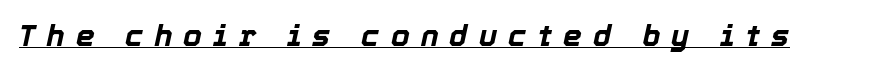
Looking at the ascenders, they clearly lean. A dark, heavy texture on the line: the type is bold. The rendering uses the underline text-decoration. The gaps between neighbouring characters are conspicuously large. A typesetter would call this proportional, since set widths differ per character.
